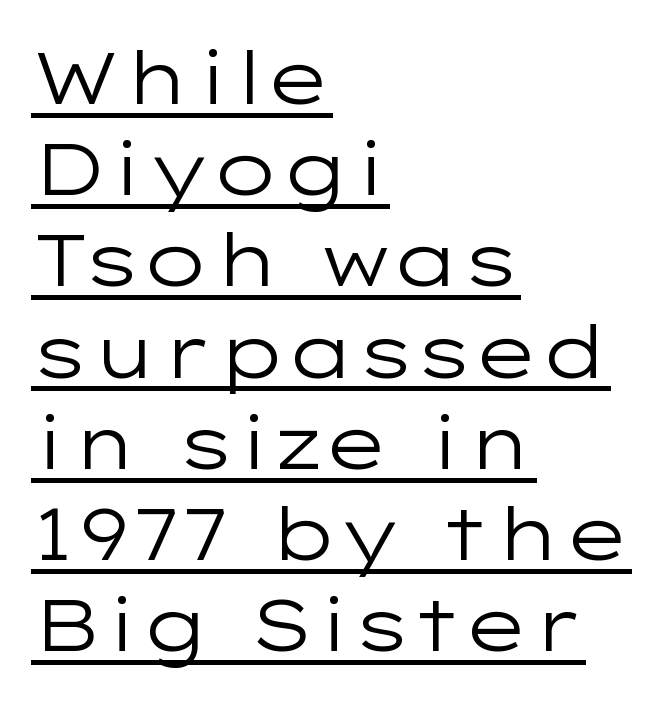
The image shows 73 px regular-weight, wide sans-serif type, upright; set left-aligned, normal line spacing (1.25x), normal letter spacing, underlined; low stroke contrast and a medium x-height.
